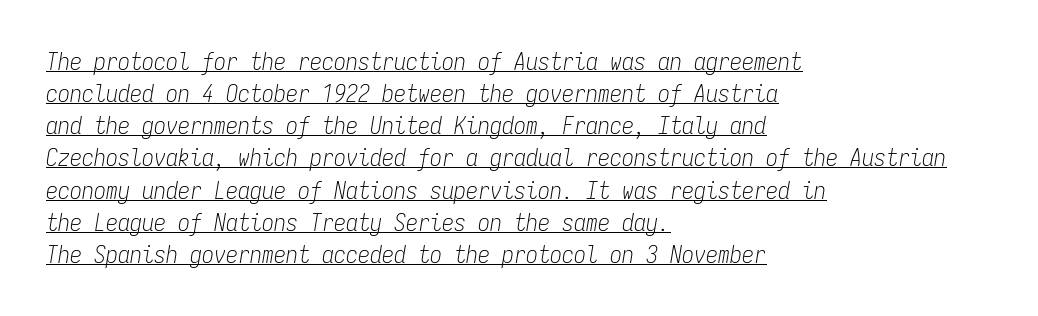
{"italic": "yes", "lean": "right", "slant_degrees": 9, "bold": "no", "underline": "yes", "align": "left", "line_spacing": "normal", "line_spacing_ratio": 1.34, "letter_spacing": "normal", "letter_spacing_em": 0.0, "glyph_px": 24}
